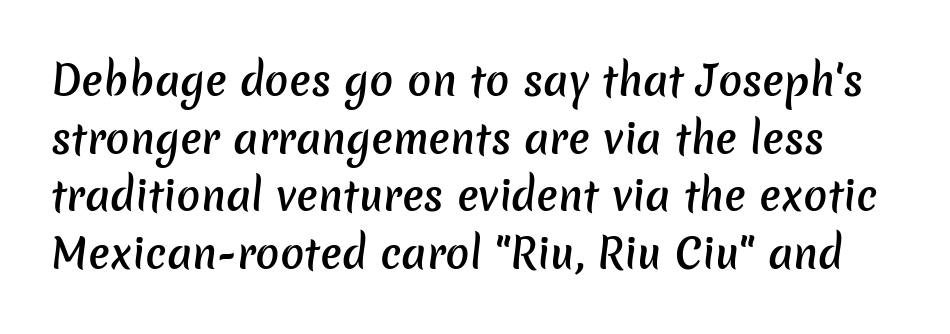
The image shows 40 px semibold sans-serif type; set normal line spacing (1.44x), normal letter spacing, not underlined; low stroke contrast and a medium x-height.
